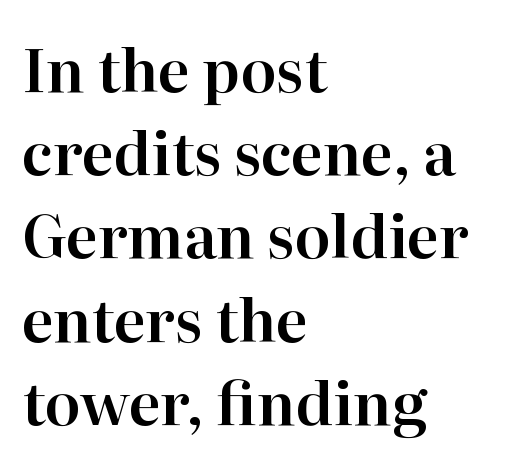
Q: Is the text italic (slanted)? A: No, it is upright.
Q: Is the typeface a serif or a sans-serif typeface? A: Serif.
Q: Is the text underlined? A: No.
Q: How is the paragraph aligned? A: Left-aligned.
Q: Is the spacing between letters normal or unusually wide? A: Normal.
Q: Is the spacing between lines tight, normal or loose? A: Normal.
Q: Width (condensed, normal, or wide)? A: Normal.
Q: Stroke contrast? A: High.
Q: x-height? A: Medium.
Q: Monospaced? A: No.
